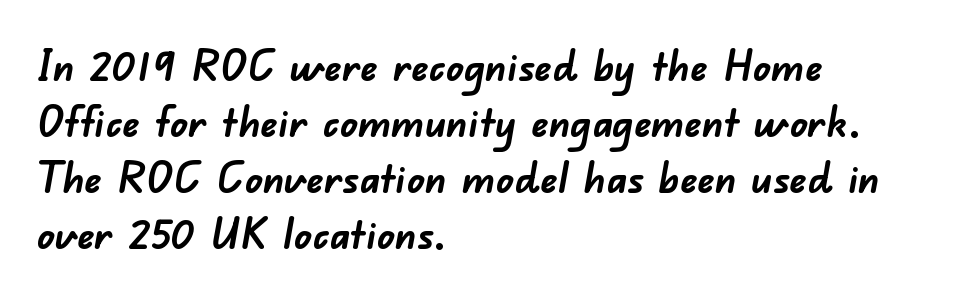
Q: Is the text bold? A: Yes.
Q: Is the typeface a serif or a sans-serif typeface? A: Sans-serif.
Q: Is the text underlined? A: No.
Q: How is the paragraph aligned? A: Left-aligned.
Q: Is the spacing between letters normal or unusually wide? A: Normal.
Q: Is the spacing between lines tight, normal or loose? A: Normal.
Q: Width (condensed, normal, or wide)? A: Normal.
Q: Stroke contrast? A: Low.
Q: x-height? A: Small.
Q: Monospaced? A: No.
